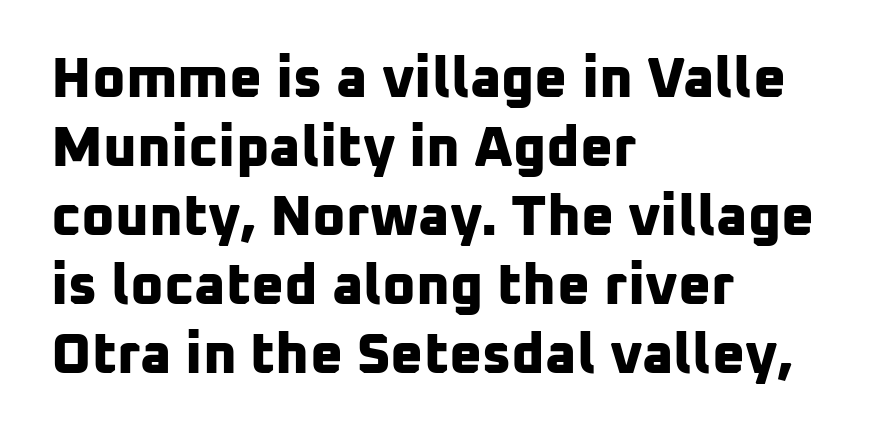
The image shows 57 px bold sans-serif type; set left-aligned, line spacing 1.21x, normal letter spacing, not underlined; low stroke contrast and a medium x-height.
